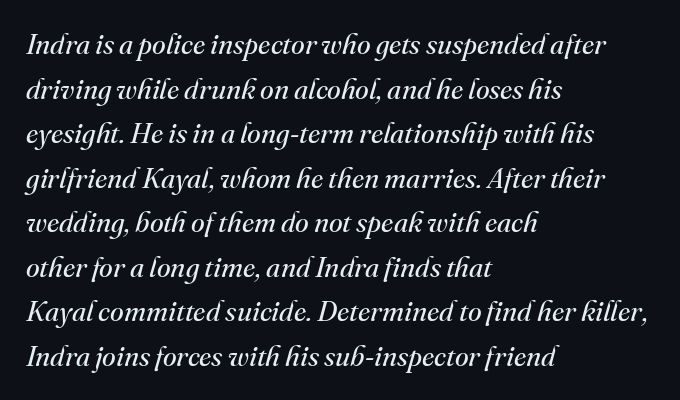
The image shows 28 px regular-weight serif type, italic (leaning right); set left-aligned, normal line spacing (1.59x), normal letter spacing, not underlined; medium stroke contrast and a small x-height.
